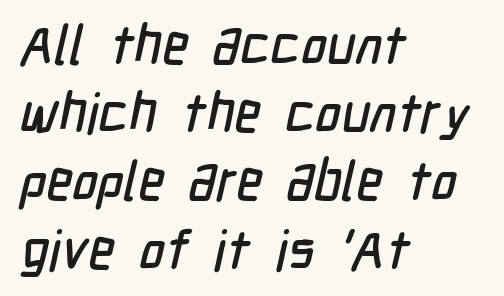
{"serif": "no", "width": "condensed", "stroke_contrast": "low", "x_height": "medium", "monospaced": "no", "underline": "no", "align": "left", "line_spacing_ratio": 1.24, "letter_spacing": "normal", "letter_spacing_em": 0.0, "glyph_px": 55}
